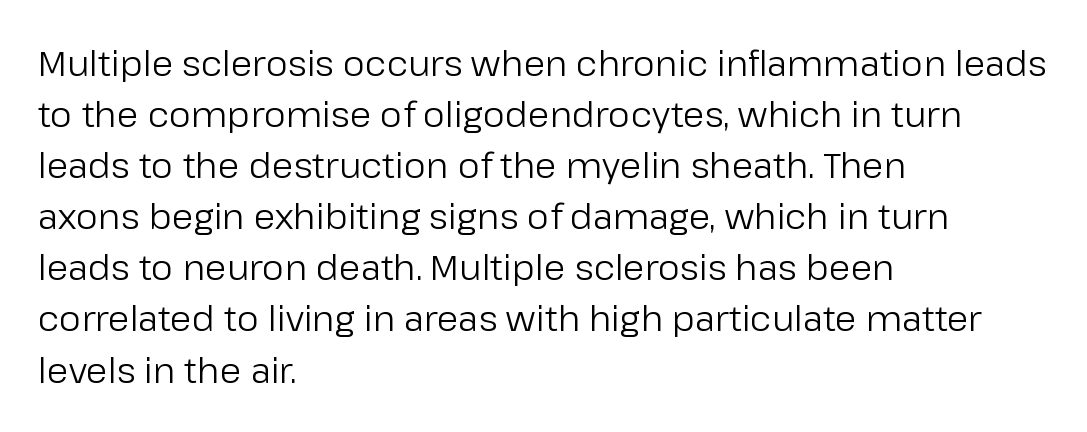
This sample has the flowing, uneven cadence of proportional lettering. Serif or sans? Sans — the stroke terminals are bare. Style check: upright. The area under the type is left untouched. Honestly, the letter spacing is just normal — you wouldn't notice it.
